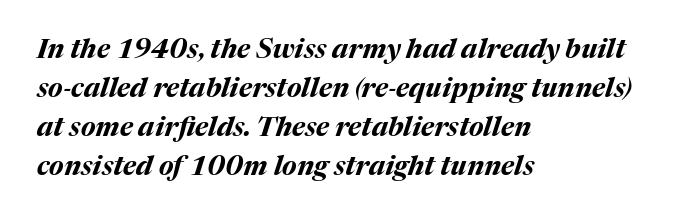
The image shows 27 px bold type, italic (leaning right); set left-aligned, normal line spacing (1.44x), normal letter spacing, not underlined.
